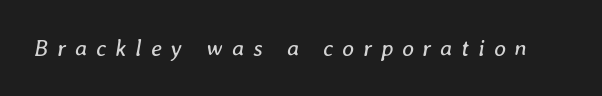
The lettering tilts uniformly, giving the passage an italic look. Here the glyphs are tracked loosely, breaking word shapes into spaced letters. Think standard paragraph weight, or any step lighter than that. The baseline area is clear.
